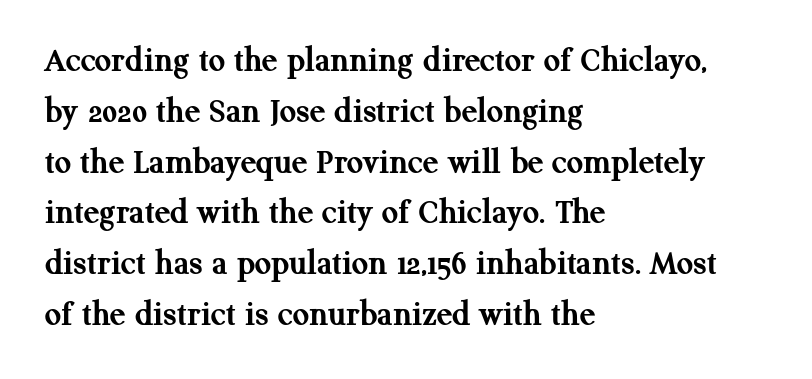
The image shows 36 px semibold serif type, upright; set left-aligned, normal line spacing (1.41x), normal letter spacing, not underlined; medium stroke contrast and a medium x-height.
